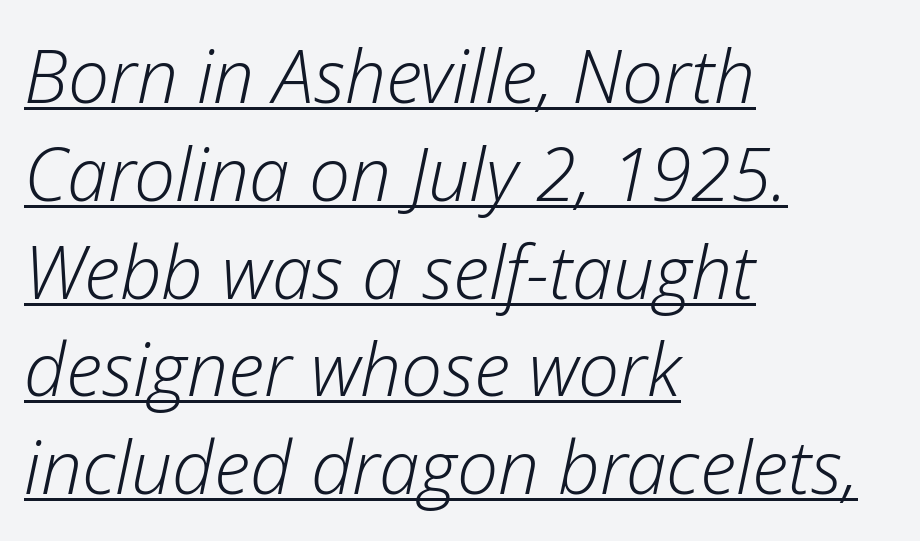
The image shows 73 px light type, italic (leaning right); set left-aligned, normal line spacing (1.34x), normal letter spacing, underlined; low stroke contrast and a medium x-height.
